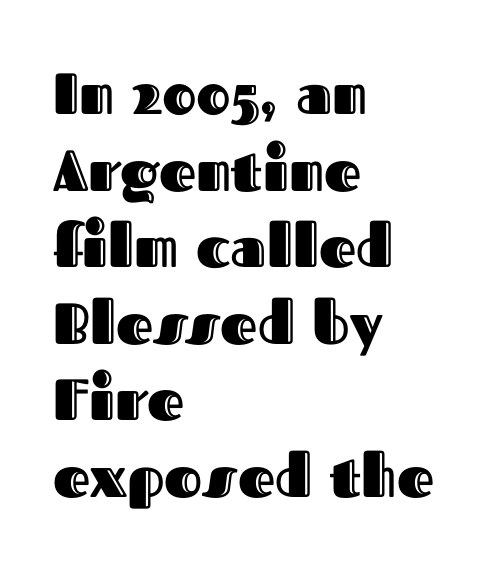
The rows are spaced the way most documents space them. One-word summary of the alignment: left. Do the characters align in a grid? No, the font is proportional. Here the glyphs are tracked normally, forming tight word shapes. Has an underline been added? It has not.
